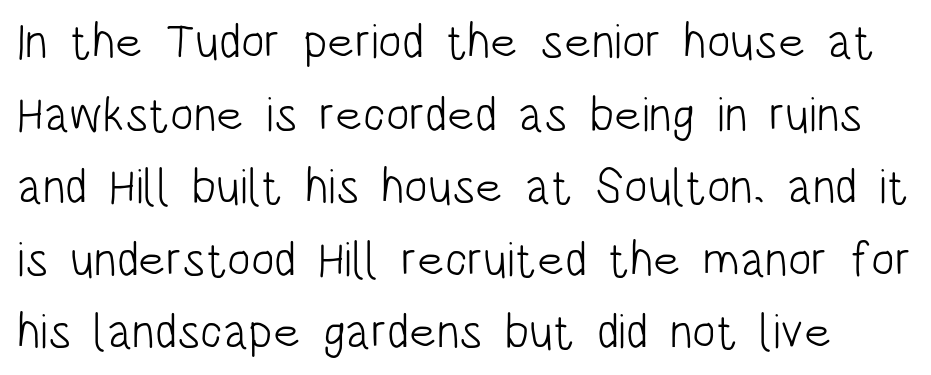
On a weight scale, this lands at 450 or below. Compared with typical body copy, the letter spacing here is the same. The space directly below the letters is spotless. Is this a fixed-width face? No — the glyphs have proportional, varying widths.
